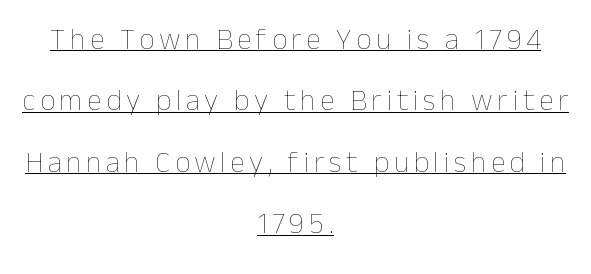
{"italic": "no", "bold": "no", "weight": "thin", "width": "normal", "stroke_contrast": "low", "x_height": "medium", "monospaced": "no", "underline": "yes", "align": "center", "line_spacing": "loose", "line_spacing_ratio": 2.05, "glyph_px": 30}
